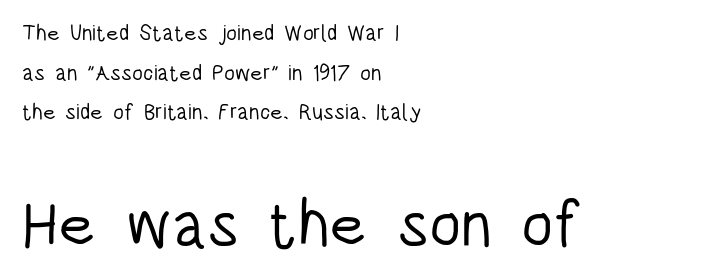
{"serif": "no", "italic": "no", "bold": "no", "weight": "light", "width": "condensed", "stroke_contrast": "low", "x_height": "large", "monospaced": "no", "underline": "no", "align": "left", "line_spacing_ratio": 1.8, "letter_spacing": "normal", "letter_spacing_em": 0.0, "larger_block": "second", "size_ratio": 2.95, "glyph_px": 65}
